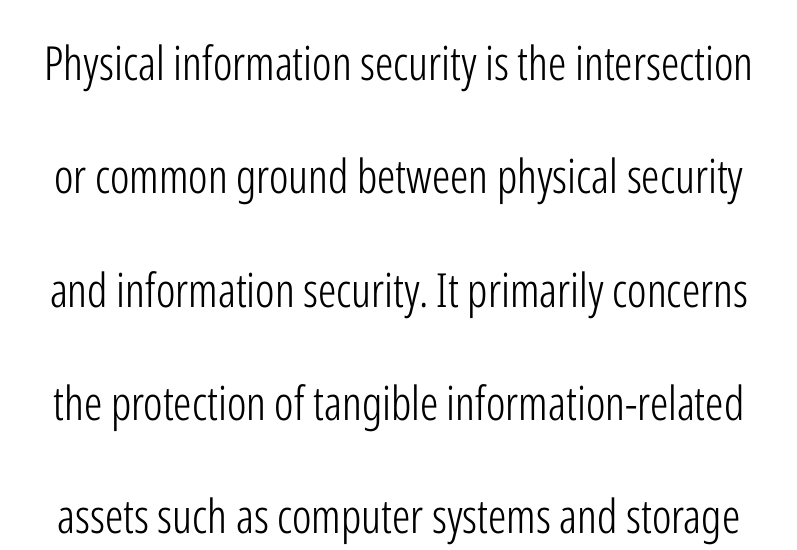
Tracking here is standard; glyphs follow each other at the usual distance. The strokes carry an ordinary text weight at most. Beneath every word, the page is bare. The passage shown is typeset with a sans-serif family. The lines are spread far apart with generous leading.
